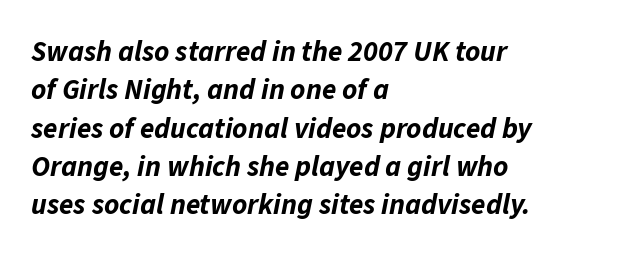
{"italic": "yes", "lean": "right", "slant_degrees": 11, "bold": "yes", "weight": "bold", "width": "normal", "stroke_contrast": "low", "x_height": "medium", "monospaced": "no", "underline": "no", "align": "left", "line_spacing": "normal", "line_spacing_ratio": 1.32, "letter_spacing": "normal", "letter_spacing_em": 0.0, "glyph_px": 29}
